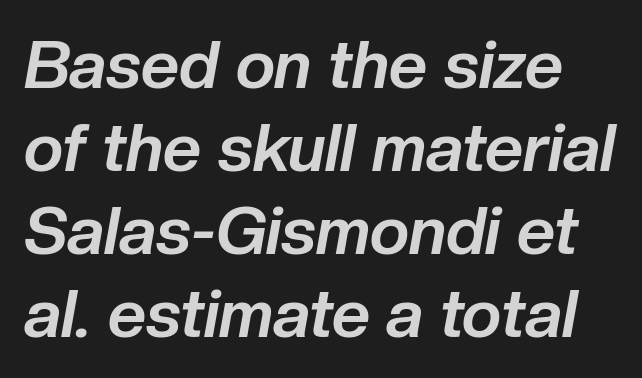
Q: Is the text bold? A: Yes.
Q: Is the text italic (slanted)? A: Yes, it leans right by about 10 degrees.
Q: Is the text underlined? A: No.
Q: Is the spacing between letters normal or unusually wide? A: Normal.
Q: Width (condensed, normal, or wide)? A: Normal.
Q: Stroke contrast? A: Low.
Q: x-height? A: Medium.
Q: Monospaced? A: No.
